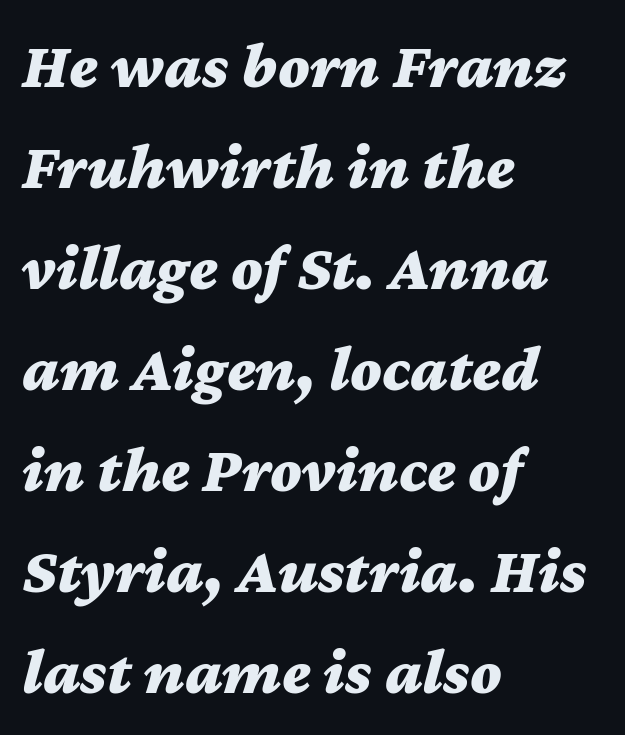
{"italic": "yes", "lean": "right", "slant_degrees": 12, "bold": "yes", "weight": "bold", "width": "wide", "stroke_contrast": "medium", "x_height": "medium", "monospaced": "no", "underline": "no", "align": "left", "line_spacing": "normal", "line_spacing_ratio": 1.53, "letter_spacing": "normal", "letter_spacing_em": 0.0, "glyph_px": 66}
